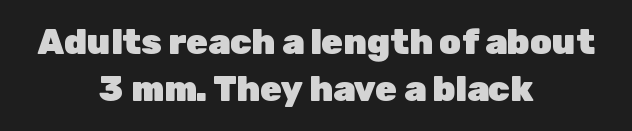
{"serif": "no", "italic": "no", "bold": "yes", "weight": "heavy", "width": "normal", "stroke_contrast": "low", "x_height": "medium", "monospaced": "no", "underline": "no", "align": "center", "line_spacing": "normal", "line_spacing_ratio": 1.34, "letter_spacing": "normal", "letter_spacing_em": 0.0, "glyph_px": 35}
